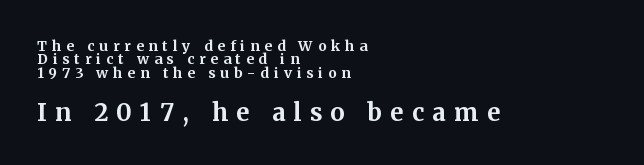
The passage shown begins with its smaller block and ends with its larger one. The space beneath each line is pristine and unruled. These lines were composed using upright roman letters. The passage is arranged the way most books set body copy — flush left. Tracking here is generous; glyphs stand well apart from one another.
